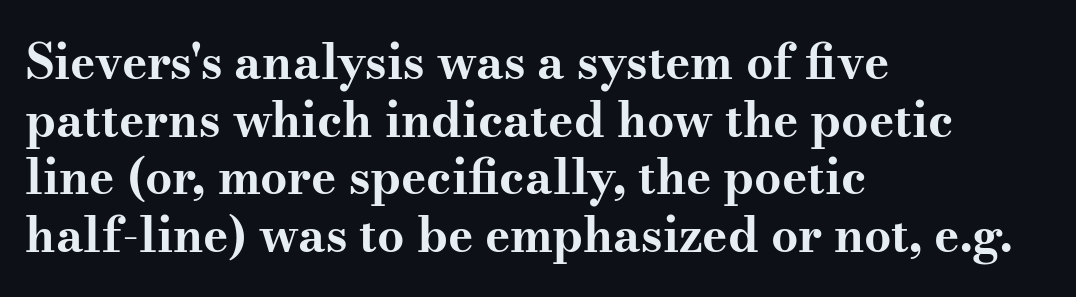
The image shows 48 px bold, wide serif type, upright; set left-aligned, line spacing 1.2x, normal letter spacing, not underlined; medium stroke contrast and a small x-height.
